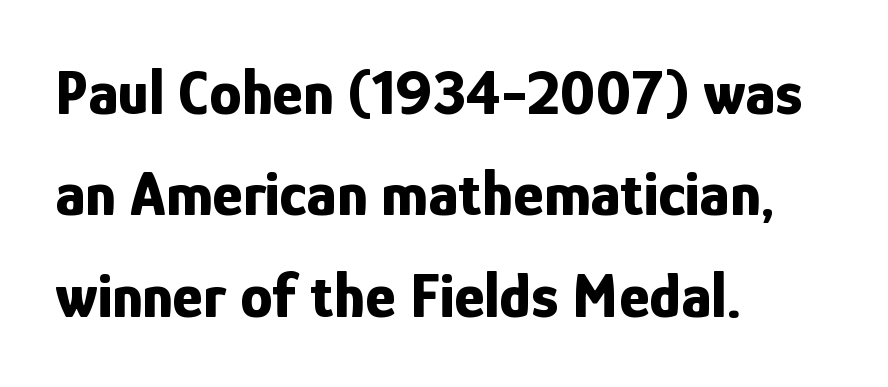
{"serif": "no", "italic": "no", "bold": "yes", "weight": "bold", "width": "condensed", "stroke_contrast": "low", "x_height": "medium", "monospaced": "no", "underline": "no", "align": "left", "line_spacing": "normal", "line_spacing_ratio": 1.56, "letter_spacing": "normal", "letter_spacing_em": 0.0, "glyph_px": 65}
